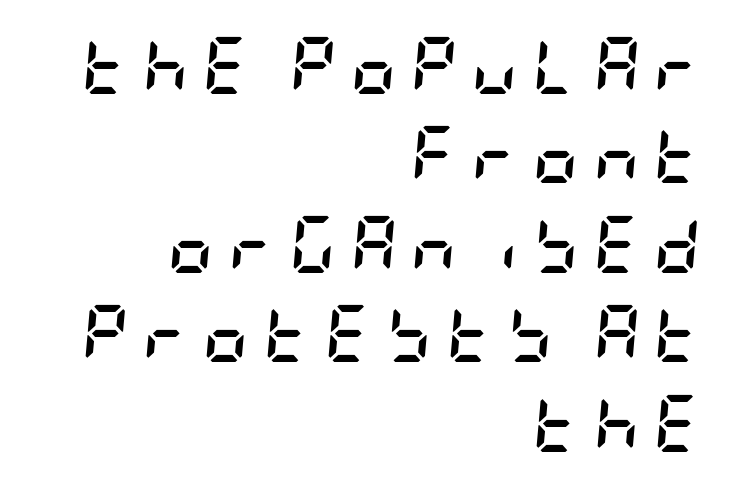
{"italic": "yes", "lean": "right", "slant_degrees": 5, "bold": "yes", "weight": "semibold", "width": "condensed", "stroke_contrast": "low", "x_height": "large", "underline": "no", "align": "right", "line_spacing": "normal", "line_spacing_ratio": 1.57, "letter_spacing": "wide", "letter_spacing_em": 0.25, "glyph_px": 57}
